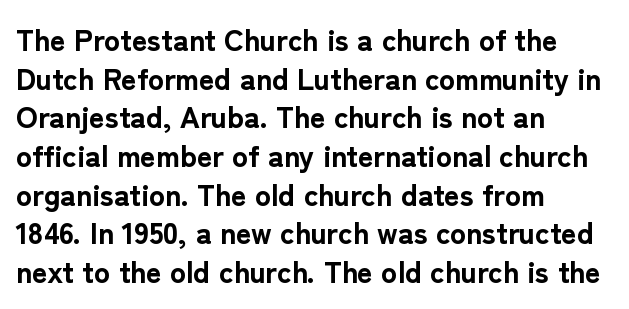
{"serif": "no", "italic": "no", "bold": "yes", "weight": "bold", "width": "normal", "stroke_contrast": "low", "x_height": "medium", "monospaced": "no", "underline": "no", "align": "left", "line_spacing": "normal", "line_spacing_ratio": 1.29, "letter_spacing": "normal", "letter_spacing_em": 0.0, "glyph_px": 30}
